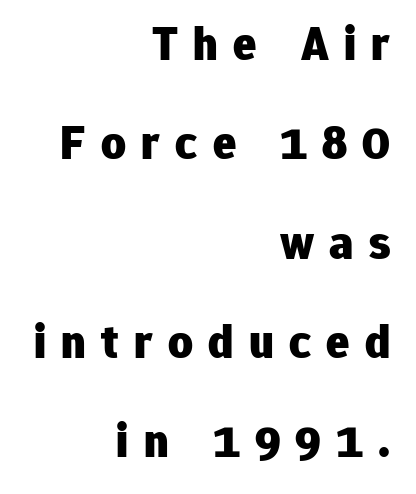
Typographically, this falls in the sans-serif category. This rendering widens character spacing well past its baseline value. Layout note: lines flush right. Summary of weight: heavy, a full bold. A typesetter would call this leading open, well beyond the default.
